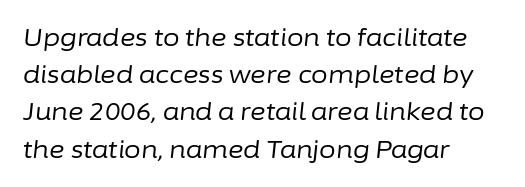
Regarding leading, the lines here are spaced in the standard way. Is the block centered? No — it sits flush against the left margin. The lettering tilts uniformly, giving the passage an italic look. What stands out about the letter spacing? Nothing — it is the standard amount. The glyphs are unaccompanied by any horizontal stroke below them.
